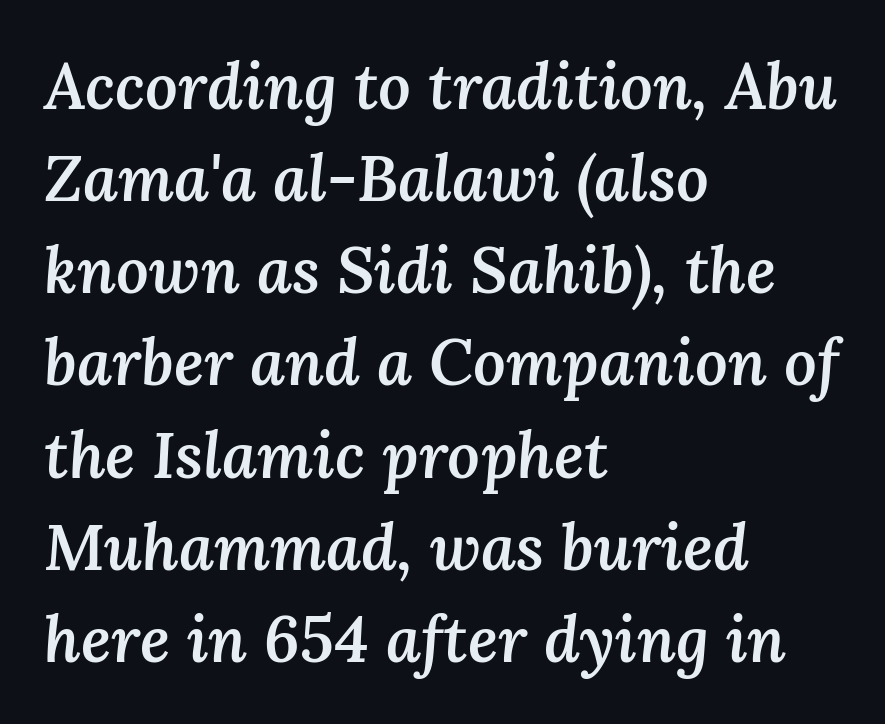
Q: Is the text bold? A: Semi-bold.
Q: Is the text italic (slanted)? A: Yes, it leans right by about 3 degrees.
Q: Is the text underlined? A: No.
Q: How is the paragraph aligned? A: Left-aligned.
Q: Is the spacing between letters normal or unusually wide? A: Normal.
Q: Is the spacing between lines tight, normal or loose? A: Normal.
Q: Width (condensed, normal, or wide)? A: Normal.
Q: Stroke contrast? A: Medium.
Q: x-height? A: Medium.
Q: Monospaced? A: No.
